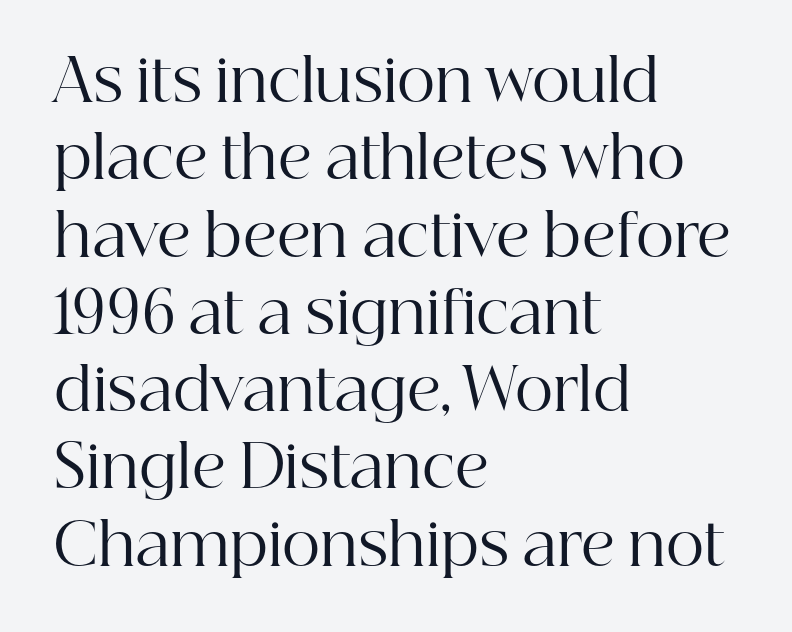
The image shows 59 px regular-weight serif type, upright; set left-aligned, normal line spacing (1.31x), normal letter spacing, not underlined; high stroke contrast and a medium x-height.
